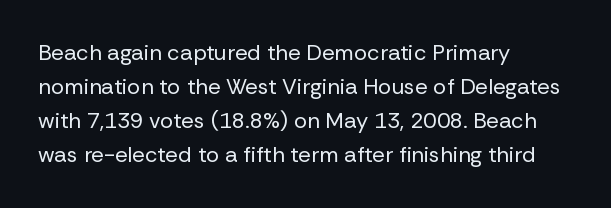
Q: Is the text bold? A: No.
Q: Is the text italic (slanted)? A: No, it is upright.
Q: Is the text underlined? A: No.
Q: How is the paragraph aligned? A: Left-aligned.
Q: Is the spacing between letters normal or unusually wide? A: Normal.
Q: Is the spacing between lines tight, normal or loose? A: Normal.
